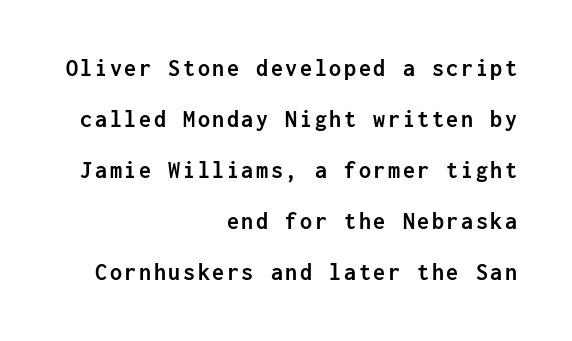
Q: Is the text bold? A: Yes.
Q: Is the text italic (slanted)? A: No, it is upright.
Q: Is the text underlined? A: No.
Q: How is the paragraph aligned? A: Right-aligned.
Q: Is the spacing between lines tight, normal or loose? A: Loose.
